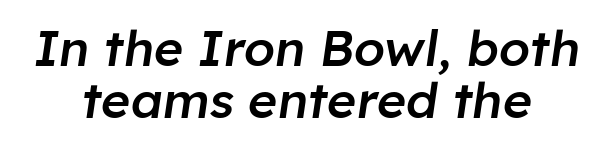
The passage shown has conventional tracking throughout. Think of a printed novel: that variable character pitch is what you see here. Caption: multi-line text, centered on the measure. Firm but not heavy-handed strokes: this text is semibold. Check the space under the baseline: it is left empty.
